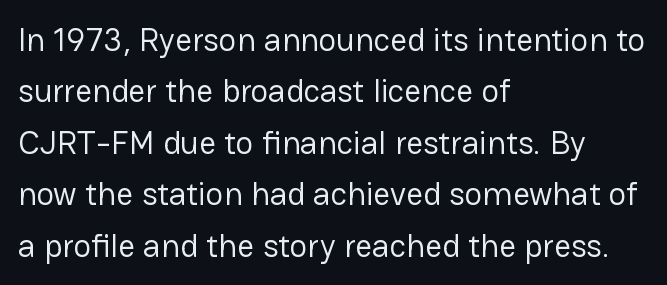
Posture: upright roman. Check under the words: just untouched page. No extra tracking has been applied to these lines. The space between consecutive lines is moderate.
